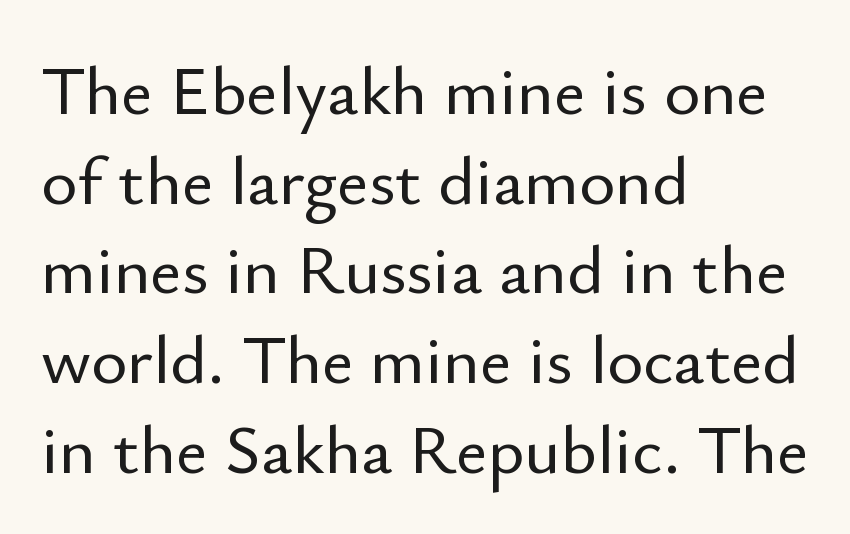
Just letters on the line, the space beneath them empty. Whoever set this chose a conventional vertical rhythm. These lines are rendered in a variable-pitch font. The face used here is a sans, in the tradition of grotesques and geometrics.
